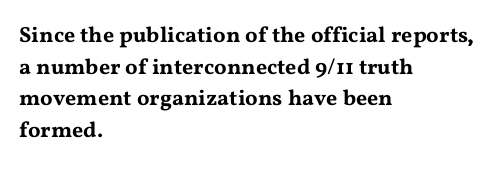
{"italic": "no", "underline": "no", "align": "left", "line_spacing": "normal", "line_spacing_ratio": 1.44, "letter_spacing": "normal", "letter_spacing_em": 0.0, "glyph_px": 22}
